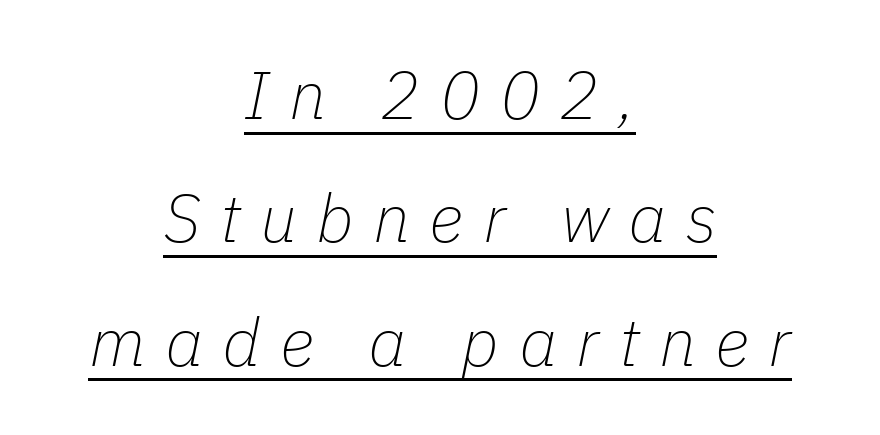
Q: Is the text bold? A: No.
Q: Is the text italic (slanted)? A: Yes, it leans right by about 11 degrees.
Q: Is the text underlined? A: Yes.
Q: How is the paragraph aligned? A: Centered.
Q: Is the spacing between letters normal or unusually wide? A: Unusually wide.
Q: Width (condensed, normal, or wide)? A: Normal.
Q: Stroke contrast? A: Low.
Q: x-height? A: Medium.
Q: Monospaced? A: No.
